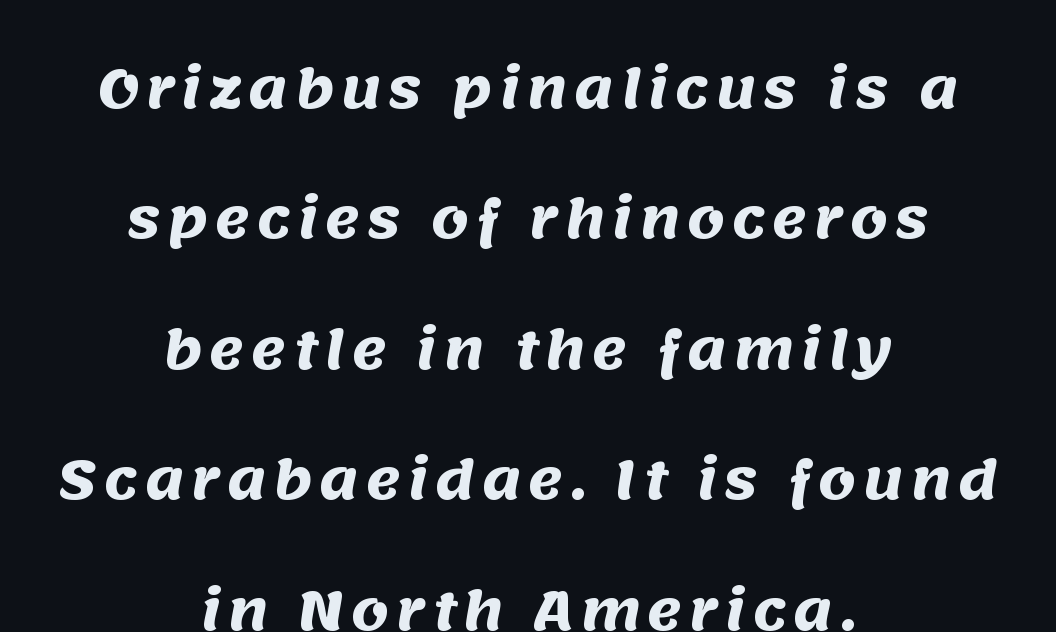
Q: Is the text bold? A: Yes.
Q: Is the typeface a serif or a sans-serif typeface? A: Sans-serif.
Q: Is the text underlined? A: No.
Q: How is the paragraph aligned? A: Centered.
Q: Is the spacing between lines tight, normal or loose? A: Loose.
Q: Width (condensed, normal, or wide)? A: Normal.
Q: Stroke contrast? A: Medium.
Q: x-height? A: Large.
Q: Monospaced? A: No.
